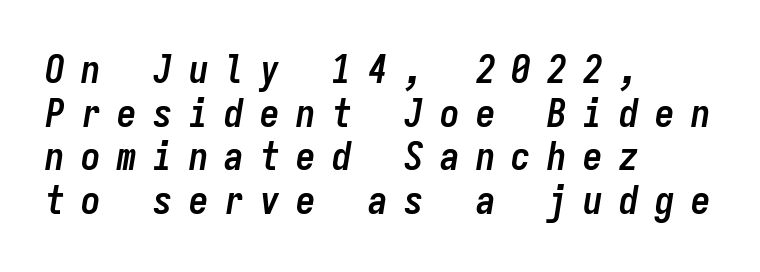
The letters march in equal steps, a hallmark of fixed-pitch type. The text carries the slant typical of an italic or oblique font. Is there much room between lines? No — they nearly touch. Students, note that the glyphs here are deliberately spaced far apart. Type without underlining.
